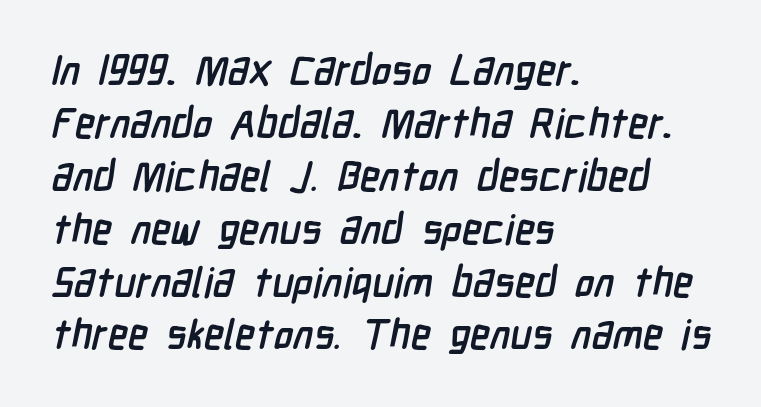
The ragged edge is on the right, which tells us the setting is flush left. Typesetter's note: full bold, strokes at maximum text heaviness. Characters follow at the spacing the type designer built in. Underlining? Definitely not there. The block of text has a typical density, with ordinary space between rows.
